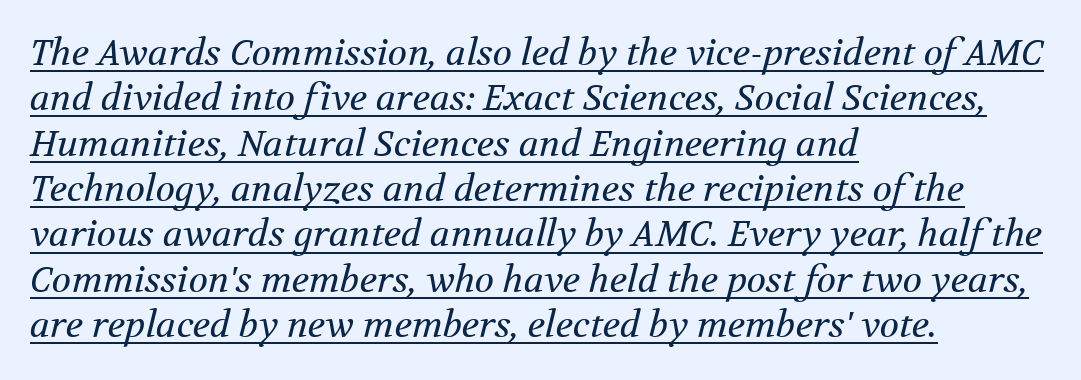
The image shows 36 px regular-weight serif type, italic (leaning right); set left-aligned, normal line spacing (1.26x), normal letter spacing, underlined; medium stroke contrast and a medium x-height.
